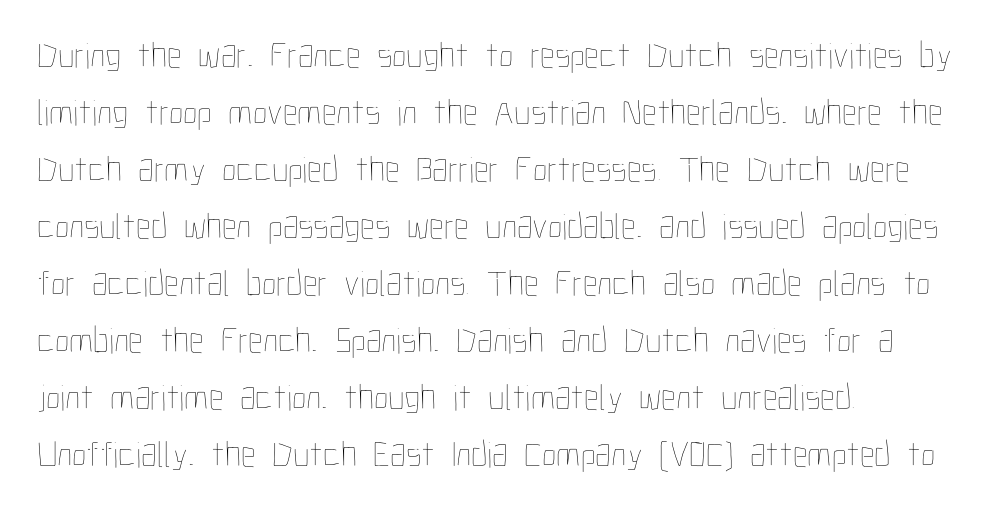
The image shows 37 px thin, condensed type, upright; set left-aligned, normal line spacing (1.54x), normal letter spacing, not underlined; low stroke contrast and a medium x-height.
